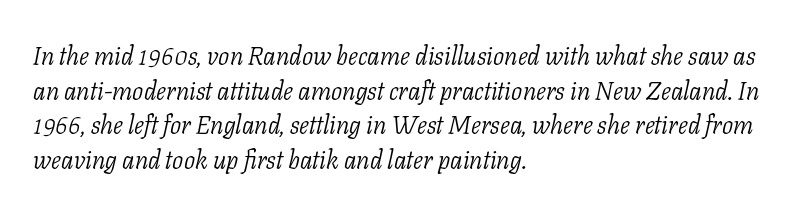
Q: Is the text bold? A: No.
Q: Is the text italic (slanted)? A: Yes, it leans right by about 11 degrees.
Q: Is the text underlined? A: No.
Q: How is the paragraph aligned? A: Left-aligned.
Q: Is the spacing between letters normal or unusually wide? A: Normal.
Q: Is the spacing between lines tight, normal or loose? A: Normal.
